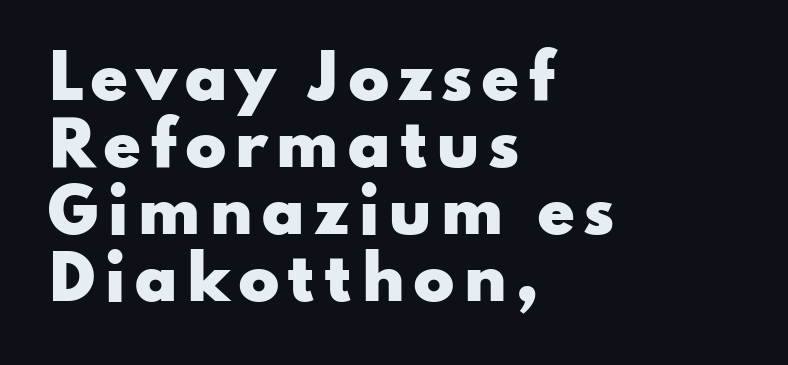
{"serif": "no", "italic": "no", "bold": "yes", "weight": "heavy", "width": "wide", "stroke_contrast": "low", "x_height": "small", "monospaced": "no", "underline": "no", "align": "left", "line_spacing": "tight", "line_spacing_ratio": 1.1, "glyph_px": 61}
